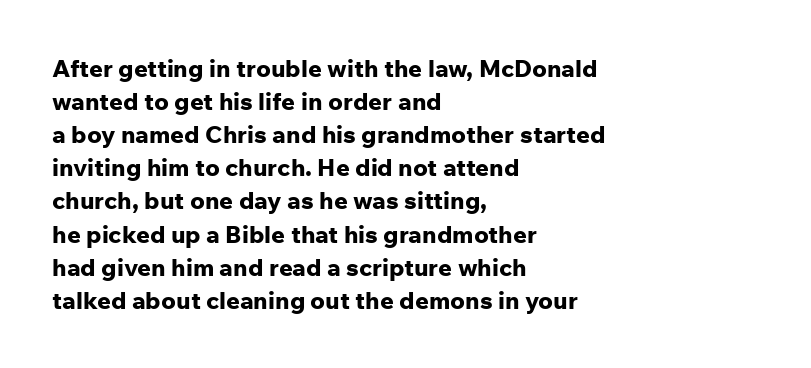
The image shows 24 px bold type, upright; set left-aligned, normal line spacing (1.38x), normal letter spacing, not underlined.
